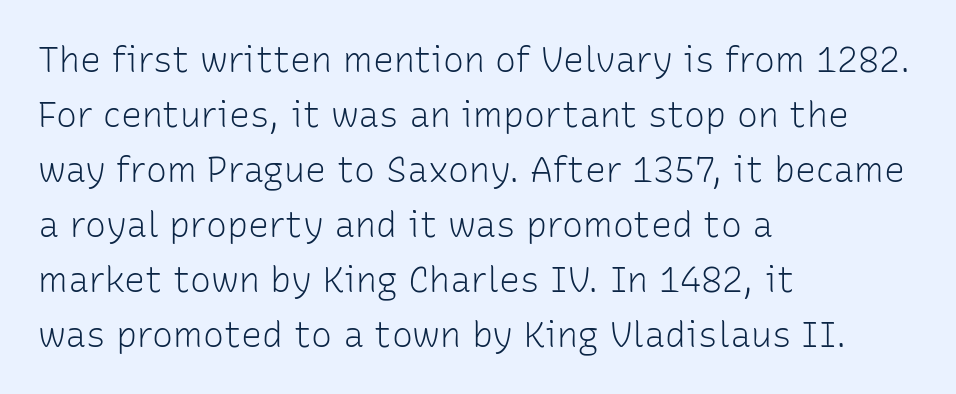
Q: Is the text bold? A: No.
Q: Is the text italic (slanted)? A: No, it is upright.
Q: Is the typeface a serif or a sans-serif typeface? A: Sans-serif.
Q: Is the text underlined? A: No.
Q: How is the paragraph aligned? A: Left-aligned.
Q: Is the spacing between letters normal or unusually wide? A: Normal.
Q: Is the spacing between lines tight, normal or loose? A: Normal.
Q: Width (condensed, normal, or wide)? A: Normal.
Q: Stroke contrast? A: Low.
Q: x-height? A: Medium.
Q: Monospaced? A: No.
